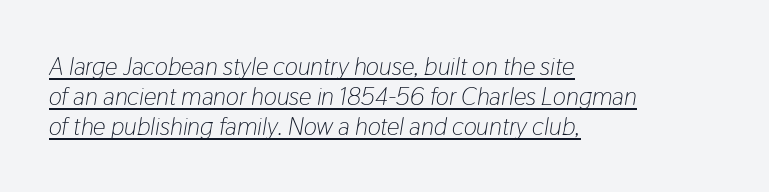
{"italic": "yes", "lean": "right", "slant_degrees": 9, "bold": "no", "underline": "yes", "align": "left", "line_spacing_ratio": 1.2, "letter_spacing": "normal", "letter_spacing_em": 0.0, "glyph_px": 25}
